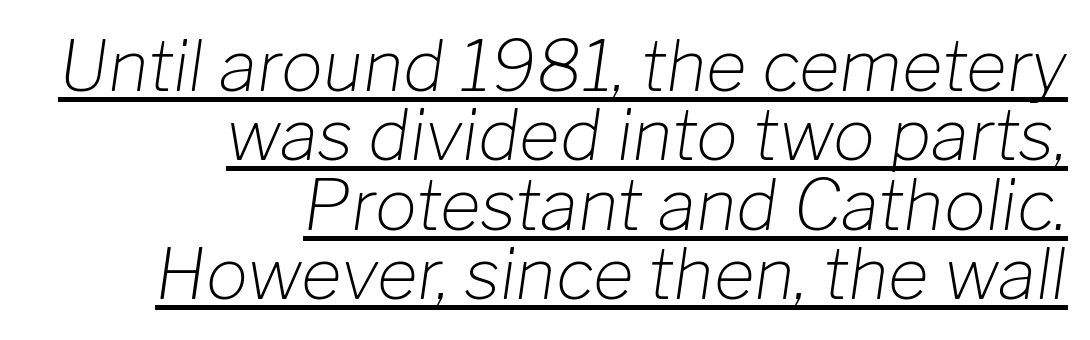
Q: Is the text bold? A: No.
Q: Is the text italic (slanted)? A: Yes, it leans right by about 8 degrees.
Q: Is the text underlined? A: Yes.
Q: How is the paragraph aligned? A: Right-aligned.
Q: Is the spacing between letters normal or unusually wide? A: Normal.
Q: Is the spacing between lines tight, normal or loose? A: Tight.
Q: Width (condensed, normal, or wide)? A: Normal.
Q: Stroke contrast? A: Low.
Q: x-height? A: Medium.
Q: Monospaced? A: No.
